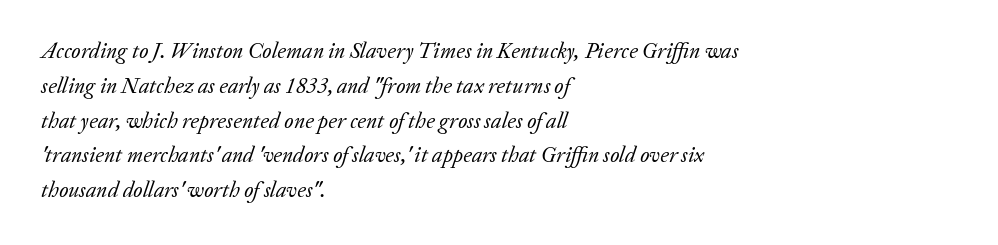
Q: Is the text bold? A: No.
Q: Is the text italic (slanted)? A: Yes, it leans right by about 20 degrees.
Q: Is the text underlined? A: No.
Q: How is the paragraph aligned? A: Left-aligned.
Q: Is the spacing between letters normal or unusually wide? A: Normal.
Q: Is the spacing between lines tight, normal or loose? A: Normal.
